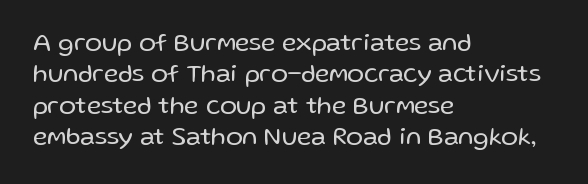
Q: Is the text bold? A: No.
Q: Is the text italic (slanted)? A: No, it is upright.
Q: Is the text underlined? A: No.
Q: How is the paragraph aligned? A: Left-aligned.
Q: Is the spacing between letters normal or unusually wide? A: Normal.
Q: Is the spacing between lines tight, normal or loose? A: Normal.
